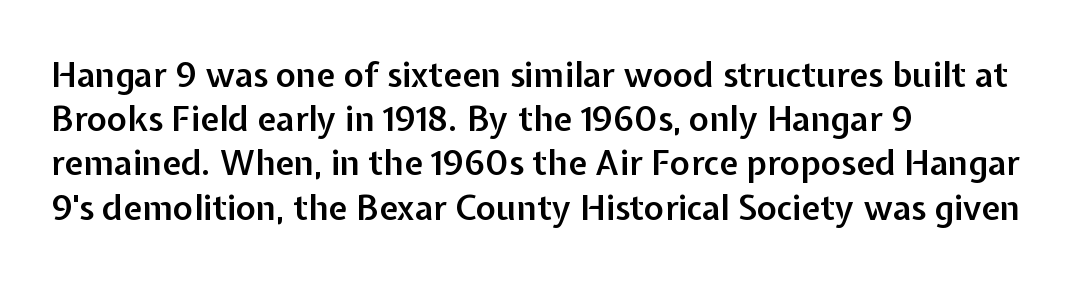
{"serif": "no", "italic": "no", "bold": "semi", "weight": "semibold", "width": "normal", "stroke_contrast": "low", "x_height": "medium", "monospaced": "no", "underline": "no", "align": "left", "line_spacing": "normal", "line_spacing_ratio": 1.3, "letter_spacing": "normal", "letter_spacing_em": 0.0, "glyph_px": 34}
